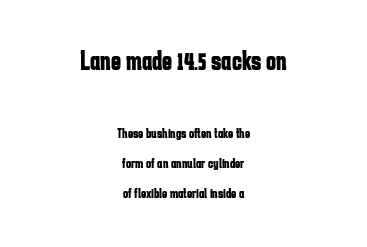
Q: Is the text bold? A: Yes.
Q: Is the text italic (slanted)? A: No, it is upright.
Q: Is the text underlined? A: No.
Q: How is the paragraph aligned? A: Centered.
Q: Is the spacing between letters normal or unusually wide? A: Normal.
Q: Is the spacing between lines tight, normal or loose? A: Loose.
Q: Which block of text is set in a larger size, the first (top) or the second (bottom)? A: The first (top) one.
